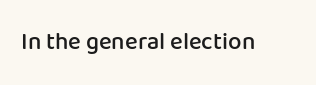
Quick note: underline off. Rendered with straight, roman letterforms. Each word holds together tightly as a unit, with standard inter-letter gaps. Slightly chunky letters — semibold, I'd say, not full bold.
